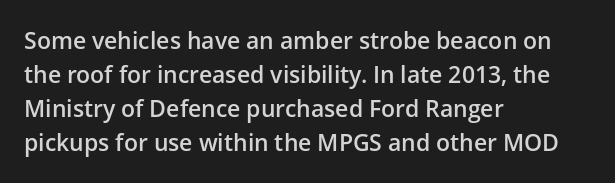
The type is set solid horizontally, with unmodified tracking. Letters rest on an invisible, unmarked baseline. The lettering holds an erect, upright posture throughout. Typeset ragged right — the left edge is the straight one. The block of text has a typical density, with ordinary space between rows.
